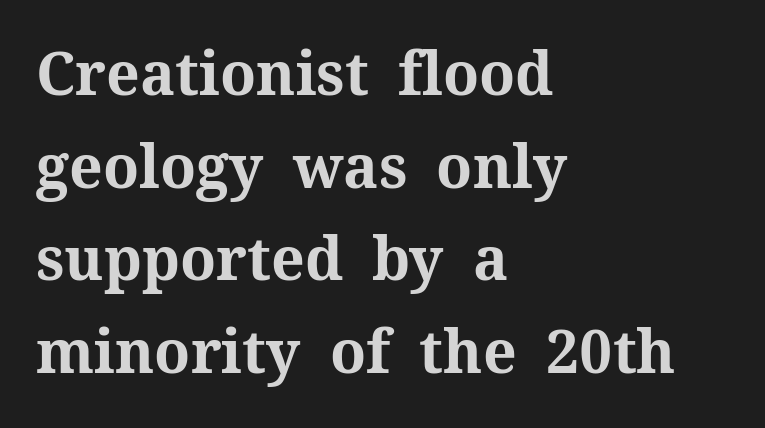
Every stem runs plumb, perpendicular to the baseline. Is this a fixed-width face? No — the glyphs have proportional, varying widths. Note: serifs present on the glyphs. Chunky letters — that's bold for sure. If you drew a ruler down the left edge, every line would touch it. Between one letter and the next there's only the usual sliver of space.
